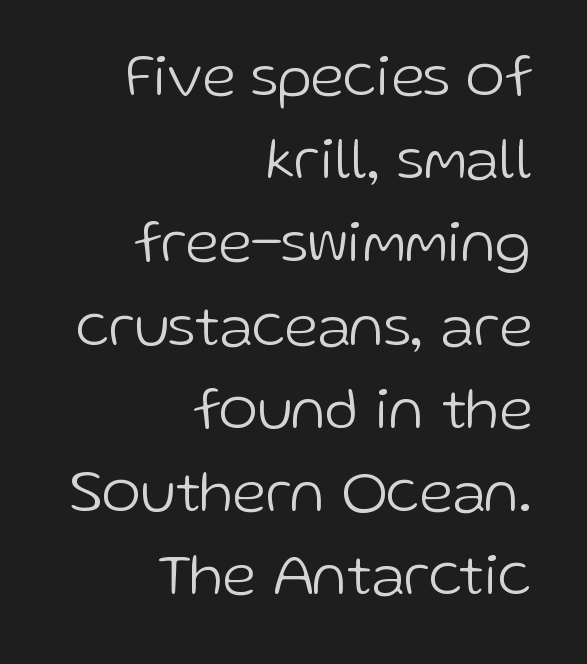
Q: Is the text bold? A: No.
Q: Is the text italic (slanted)? A: No, it is upright.
Q: Is the typeface a serif or a sans-serif typeface? A: Sans-serif.
Q: Is the text underlined? A: No.
Q: How is the paragraph aligned? A: Right-aligned.
Q: Is the spacing between letters normal or unusually wide? A: Normal.
Q: Is the spacing between lines tight, normal or loose? A: Normal.
Q: Width (condensed, normal, or wide)? A: Normal.
Q: Stroke contrast? A: Low.
Q: x-height? A: Medium.
Q: Monospaced? A: No.
